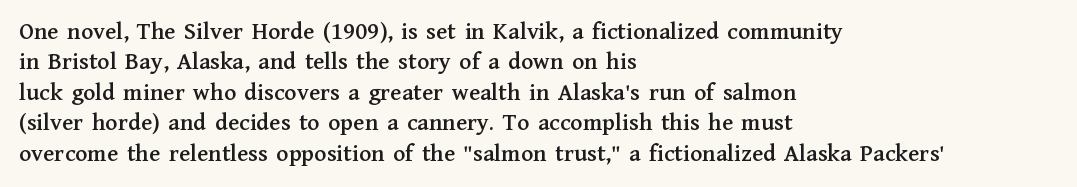
The typography opts for an upright posture over an oblique one. The letterforms sit shoulder to shoulder at normal distance. Compared with a centered layout, this one pins lines to the left instead. Descenders are the only things crossing below the line.
